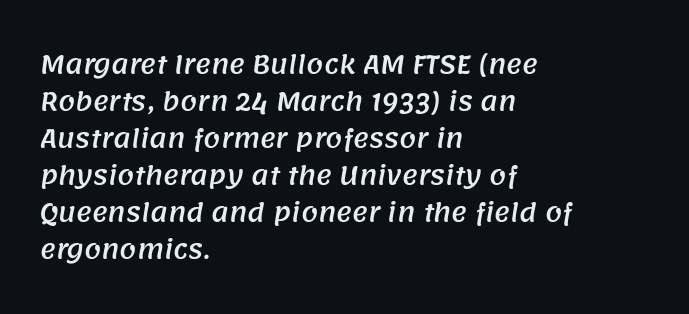
The image shows 24 px text type; set left-aligned, normal line spacing (1.54x), normal letter spacing, not underlined.
